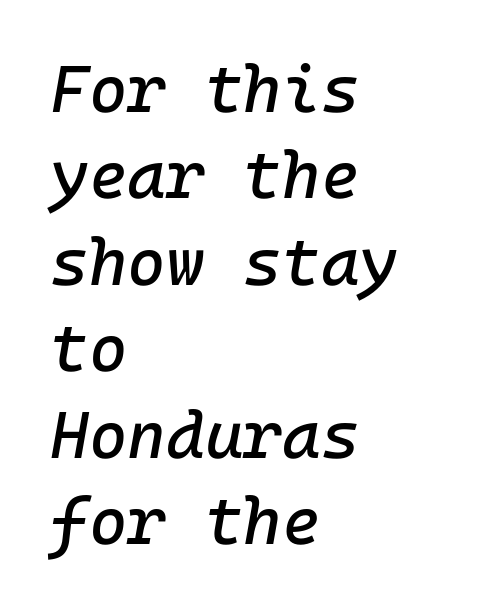
The image shows 66 px text type, italic (leaning right); set left-aligned, normal line spacing (1.31x), normal letter spacing, not underlined; low stroke contrast and a medium x-height.
